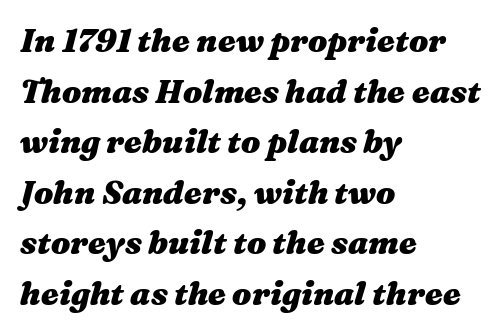
Q: Is the text bold? A: Yes.
Q: Is the text italic (slanted)? A: Yes, it leans right by about 16 degrees.
Q: Is the text underlined? A: No.
Q: How is the paragraph aligned? A: Left-aligned.
Q: Is the spacing between letters normal or unusually wide? A: Normal.
Q: Is the spacing between lines tight, normal or loose? A: Normal.
Q: Width (condensed, normal, or wide)? A: Wide.
Q: Stroke contrast? A: Medium.
Q: x-height? A: Medium.
Q: Monospaced? A: No.
